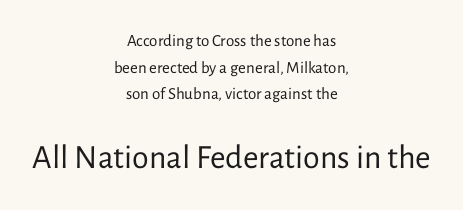
Notice how descenders clear the ascenders below comfortably — that's standard leading. Reading down the block, each line starts at a different indent, mirrored at its end. To sum up the face: it is a sans, with no serifs. The face used here is rendered with its standard letterfit. Is this a fixed-width face? No — the glyphs have proportional, varying widths. Anything drawn beneath the words? Only blank space.
